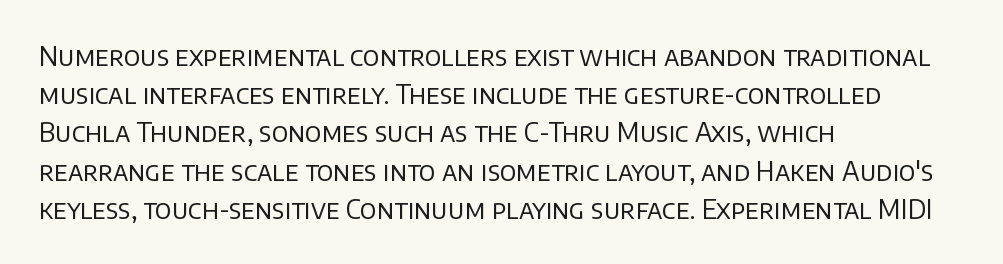
{"italic": "no", "bold": "no", "underline": "no", "align": "left", "line_spacing": "normal", "line_spacing_ratio": 1.47, "letter_spacing": "normal", "letter_spacing_em": 0.0, "glyph_px": 26}
